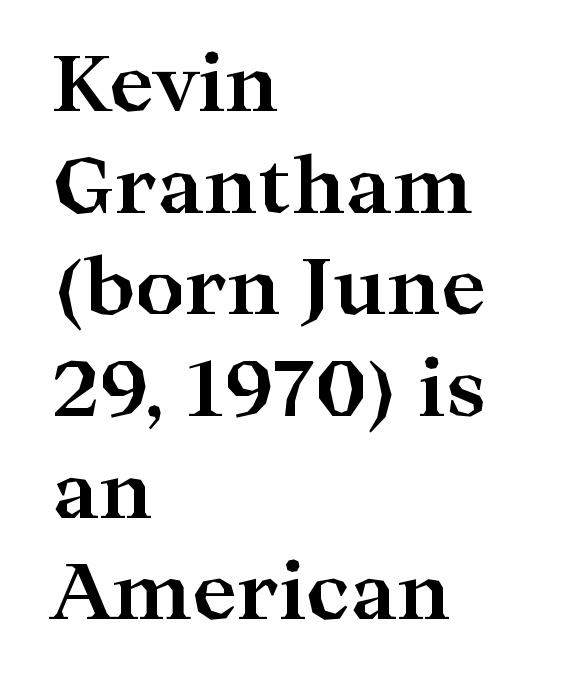
Q: Is the text bold? A: Yes.
Q: Is the text italic (slanted)? A: No, it is upright.
Q: Is the typeface a serif or a sans-serif typeface? A: Serif.
Q: Is the text underlined? A: No.
Q: How is the paragraph aligned? A: Left-aligned.
Q: Is the spacing between letters normal or unusually wide? A: Normal.
Q: Is the spacing between lines tight, normal or loose? A: Normal.
Q: Width (condensed, normal, or wide)? A: Wide.
Q: Stroke contrast? A: High.
Q: x-height? A: Medium.
Q: Monospaced? A: No.
